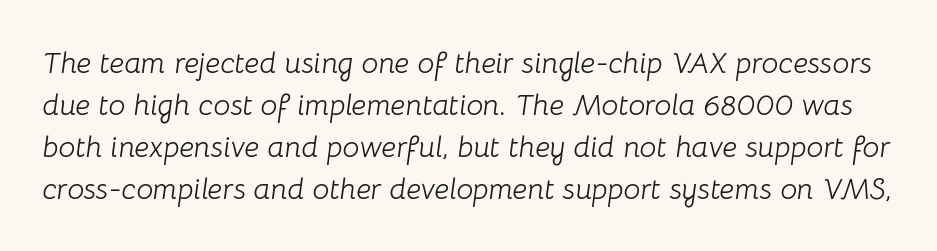
{"italic": "yes", "lean": "right", "slant_degrees": 8, "bold": "no", "weight": "light", "width": "normal", "stroke_contrast": "low", "x_height": "medium", "monospaced": "no", "underline": "no", "line_spacing": "normal", "line_spacing_ratio": 1.4, "letter_spacing": "normal", "letter_spacing_em": 0.0, "glyph_px": 30}
